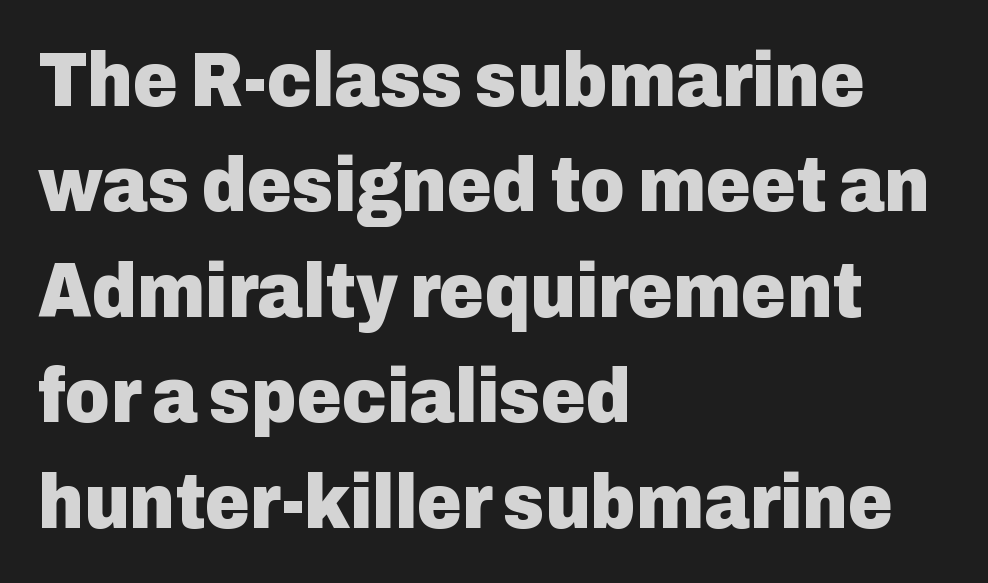
Regarding serifs, this sample does without them. In terms of letterspacing, this is plain default setting. Has an underline been added? It has not. How heavy is the stroke? Heavy — this is a bold.
